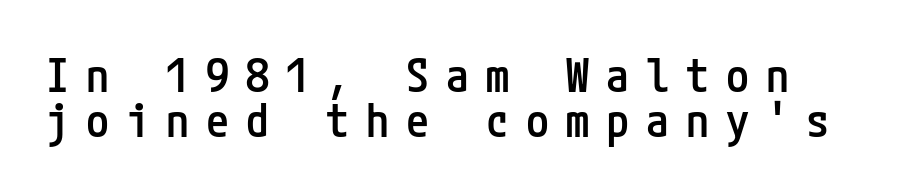
Firm but not heavy-handed strokes: this text is semibold. The block of text is dense from top to bottom, with scant space between rows. The tracking jumps out immediately: characters are airy and widely separated. The font's upright variant was chosen for this text.
